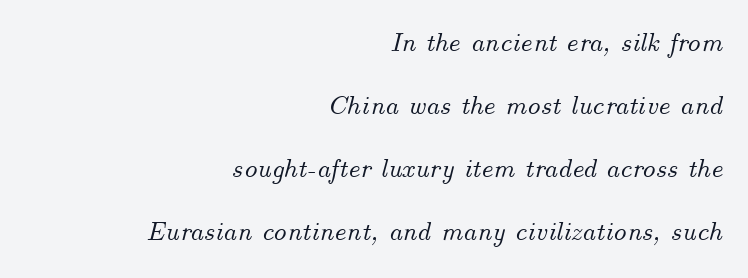
This rendering features lettering with no underline. Airy leading. Notice how the passage keeps a crisp vertical edge on the right only. Characters follow at the spacing the type designer built in. Italic? Definitely — the glyphs are oblique.
